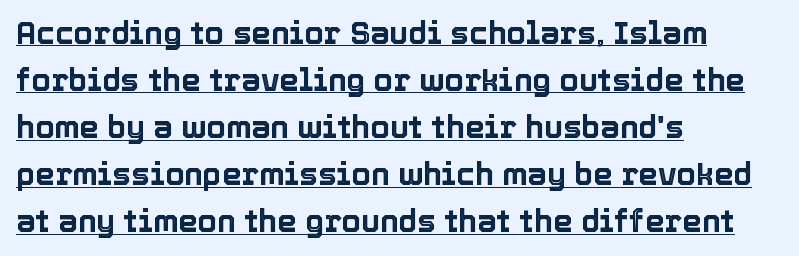
The image shows 31 px text type, upright; set left-aligned, normal line spacing (1.52x), normal letter spacing, underlined; a medium x-height.
